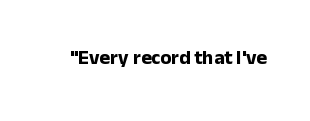
The rendering keeps characters at their native spacing. Underlining? Definitely not there. Nope, not italic — everything's standing straight. Set as a true bold cut, around the 700 mark.
